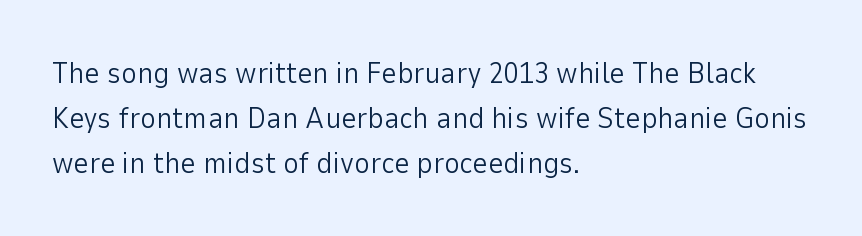
The weight would be labelled regular, book, light, or lighter still. Font category for this specimen: sans-serif. These lines are rendered in a variable-pitch font. Is the letter spacing exaggerated? No — it looks like the ordinary default.
